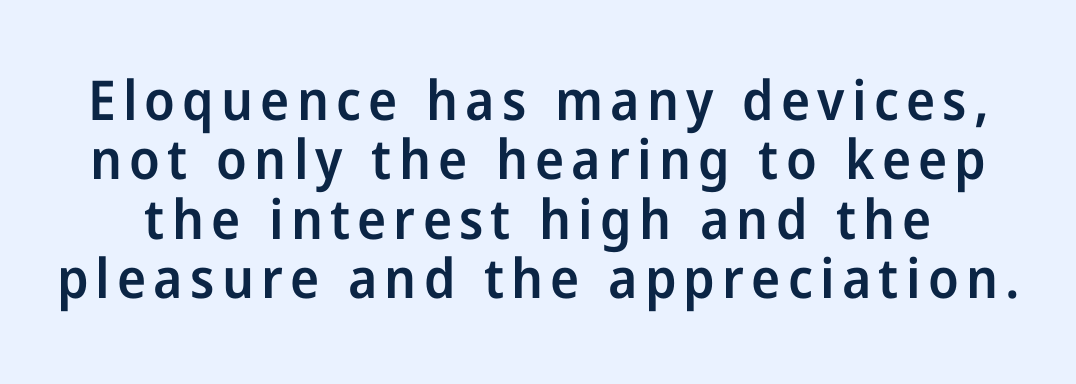
{"serif": "no", "italic": "no", "bold": "semi", "weight": "semibold", "width": "normal", "stroke_contrast": "low", "x_height": "medium", "monospaced": "no", "underline": "no", "line_spacing": "tight", "line_spacing_ratio": 1.08, "glyph_px": 55}
